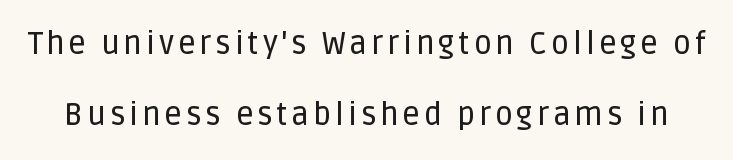
The image shows 31 px sans-serif type, upright; set loose line spacing (2.29x), not underlined; low stroke contrast and a large x-height.
